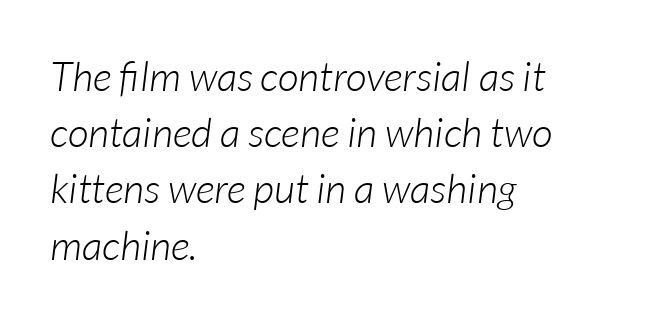
The image shows 41 px light type, italic (leaning right); set left-aligned, normal line spacing (1.37x), normal letter spacing, not underlined; low stroke contrast and a medium x-height.
